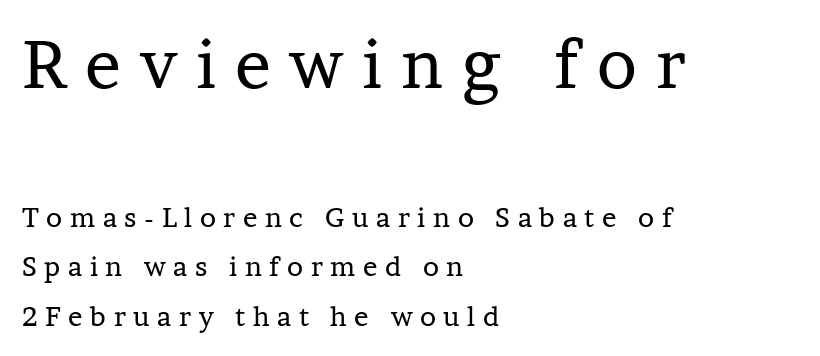
Each stroke keeps to a modest, everyday thickness or less. The rendering shows small feet on the letterforms — a serif design. Does extra space separate the letters? Yes, quite a lot of it. Is this a fixed-width face? No — the glyphs have proportional, varying widths. Check under the words: just untouched page.
